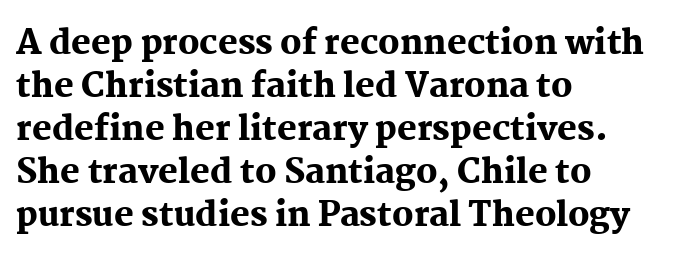
{"serif": "yes", "italic": "no", "bold": "yes", "weight": "heavy", "width": "normal", "stroke_contrast": "medium", "x_height": "medium", "monospaced": "no", "underline": "no", "align": "left", "line_spacing": "normal", "line_spacing_ratio": 1.3, "letter_spacing": "normal", "letter_spacing_em": 0.0, "glyph_px": 33}
